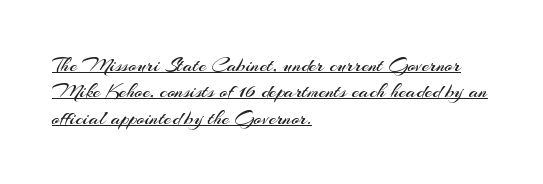
The image shows 21 px text type; set left-aligned, normal line spacing (1.26x), normal letter spacing, underlined.
